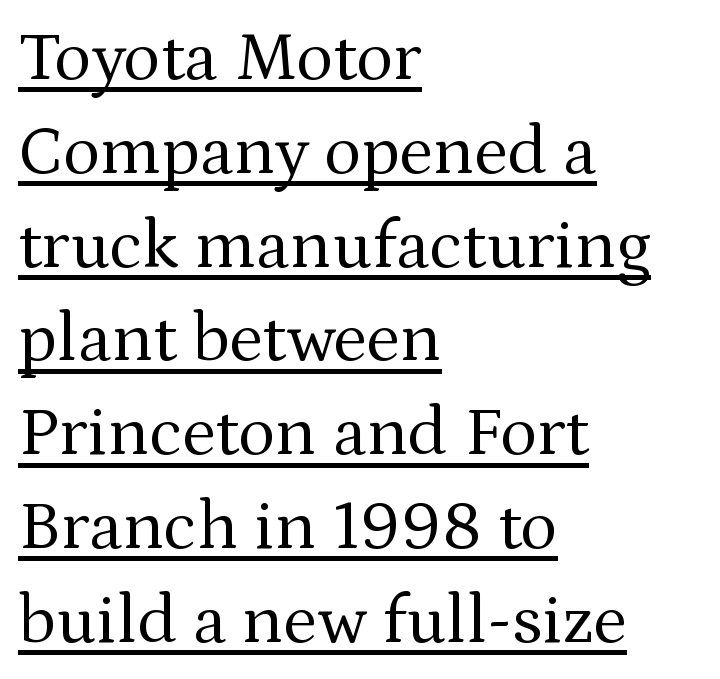
Q: Is the text bold? A: No.
Q: Is the text italic (slanted)? A: No, it is upright.
Q: Is the typeface a serif or a sans-serif typeface? A: Serif.
Q: Is the text underlined? A: Yes.
Q: How is the paragraph aligned? A: Left-aligned.
Q: Is the spacing between letters normal or unusually wide? A: Normal.
Q: Is the spacing between lines tight, normal or loose? A: Normal.
Q: Width (condensed, normal, or wide)? A: Normal.
Q: Stroke contrast? A: Medium.
Q: x-height? A: Medium.
Q: Monospaced? A: No.
